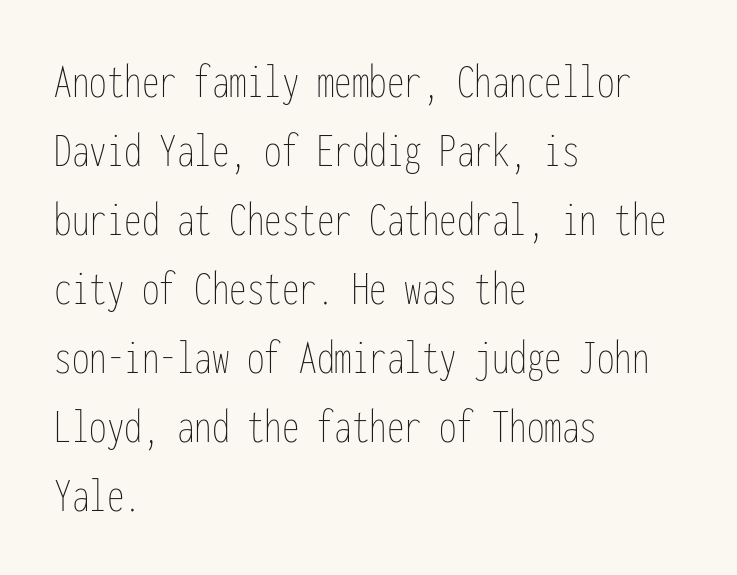
The image shows 50 px thin, condensed type, upright, monospaced; set left-aligned, normal line spacing (1.38x), normal letter spacing, not underlined; low stroke contrast and a medium x-height.
